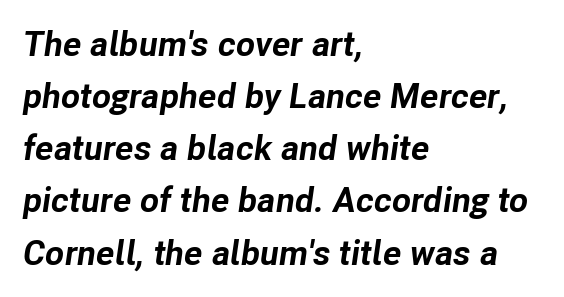
{"italic": "yes", "lean": "right", "slant_degrees": 8, "bold": "yes", "weight": "bold", "width": "normal", "stroke_contrast": "low", "x_height": "medium", "monospaced": "no", "underline": "no", "align": "left", "line_spacing": "normal", "line_spacing_ratio": 1.49, "letter_spacing": "normal", "letter_spacing_em": 0.0, "glyph_px": 35}
